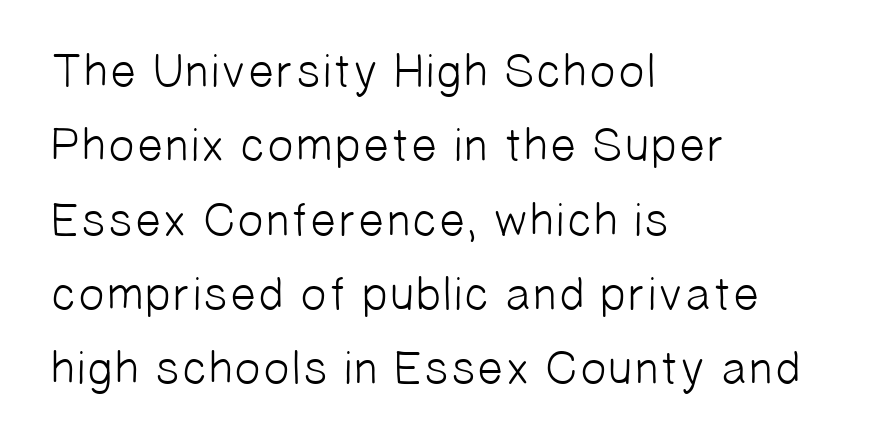
{"serif": "no", "bold": "no", "weight": "light", "width": "normal", "stroke_contrast": "low", "x_height": "medium", "monospaced": "no", "underline": "no", "align": "left", "line_spacing": "normal", "line_spacing_ratio": 1.58, "letter_spacing": "normal", "letter_spacing_em": 0.0, "glyph_px": 47}
